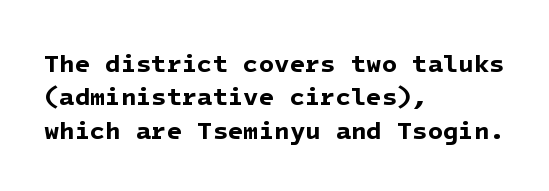
The image shows 25 px bold type; set left-aligned, normal line spacing (1.34x), normal letter spacing, not underlined.
